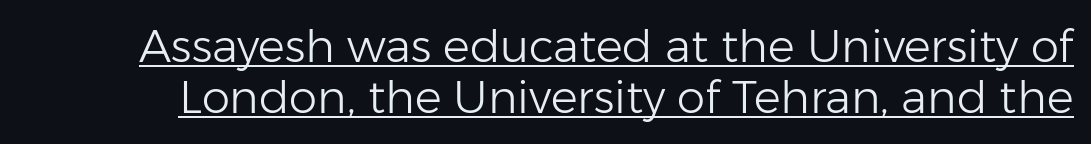
Q: Is the text bold? A: No.
Q: Is the text italic (slanted)? A: No, it is upright.
Q: Is the typeface a serif or a sans-serif typeface? A: Sans-serif.
Q: Is the text underlined? A: Yes.
Q: Is the spacing between letters normal or unusually wide? A: Normal.
Q: Is the spacing between lines tight, normal or loose? A: Tight.
Q: Width (condensed, normal, or wide)? A: Normal.
Q: Stroke contrast? A: Low.
Q: x-height? A: Medium.
Q: Monospaced? A: No.
